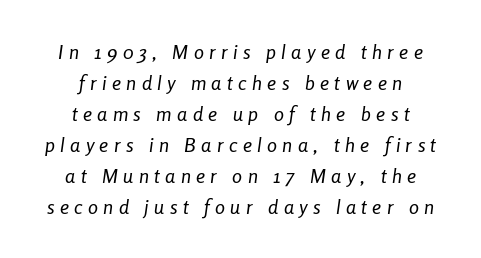
Each stroke keeps to a modest, everyday thickness or less. There's an unmistakable incline to the writing here. The lines in this sample share a center point and differ in where they start and stop. Words float on clear page, feet unadorned. The designer left line spacing at the default. Students, note that the glyphs here are deliberately spaced far apart.
